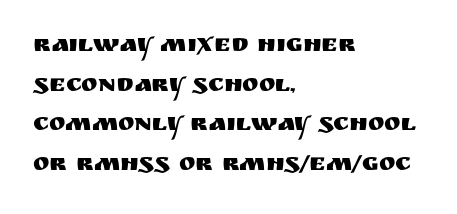
The image shows 25 px text type, upright; set left-aligned, normal line spacing (1.59x), normal letter spacing, not underlined.
